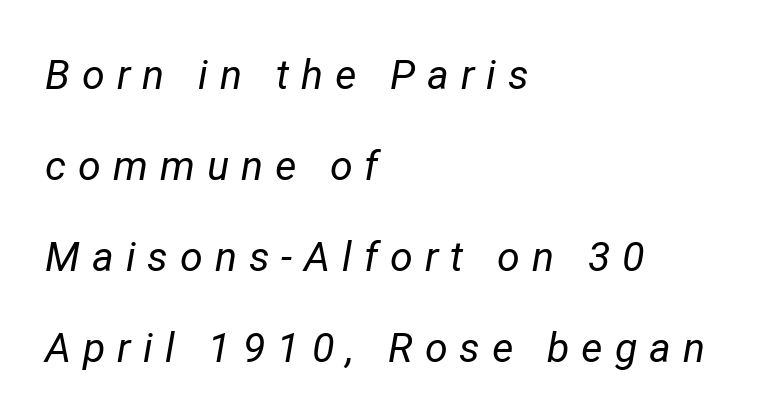
Q: Is the text bold? A: No.
Q: Is the text italic (slanted)? A: Yes, it leans right by about 12 degrees.
Q: Is the text underlined? A: No.
Q: How is the paragraph aligned? A: Left-aligned.
Q: Is the spacing between letters normal or unusually wide? A: Unusually wide.
Q: Is the spacing between lines tight, normal or loose? A: Loose.
Q: Width (condensed, normal, or wide)? A: Normal.
Q: Stroke contrast? A: Low.
Q: x-height? A: Medium.
Q: Monospaced? A: No.
